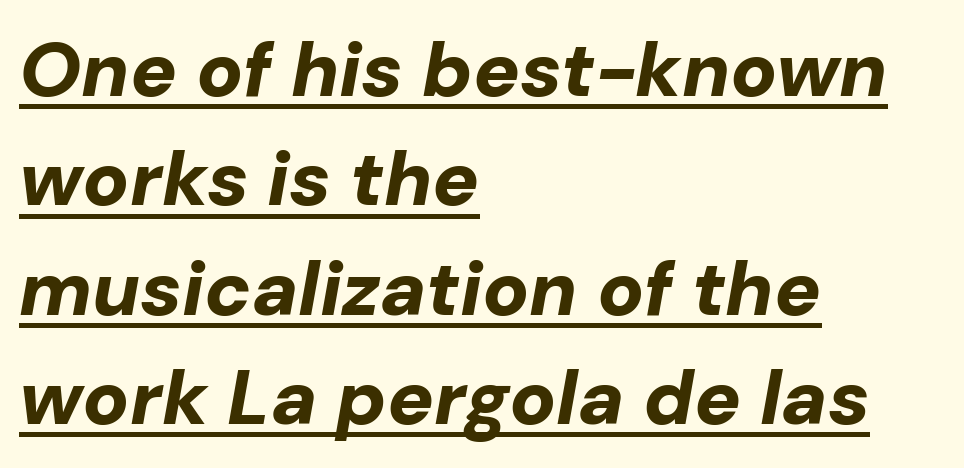
Q: Is the text bold? A: Yes.
Q: Is the text italic (slanted)? A: Yes, it leans right by about 10 degrees.
Q: Is the text underlined? A: Yes.
Q: How is the paragraph aligned? A: Left-aligned.
Q: Is the spacing between letters normal or unusually wide? A: Normal.
Q: Is the spacing between lines tight, normal or loose? A: Normal.
Q: Width (condensed, normal, or wide)? A: Normal.
Q: Stroke contrast? A: Low.
Q: x-height? A: Medium.
Q: Monospaced? A: No.
